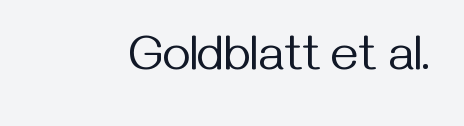
Bare-footed words on every line. No feet cap the strokes, marking this as sans-serif type. Is this a fixed-width face? No — the glyphs have proportional, varying widths. Unlike italic type, these characters show no tilt at all. Words appear dense and cohesive because spacing is normal. The cut favours lightness, reaching ordinary text weight at its darkest.
